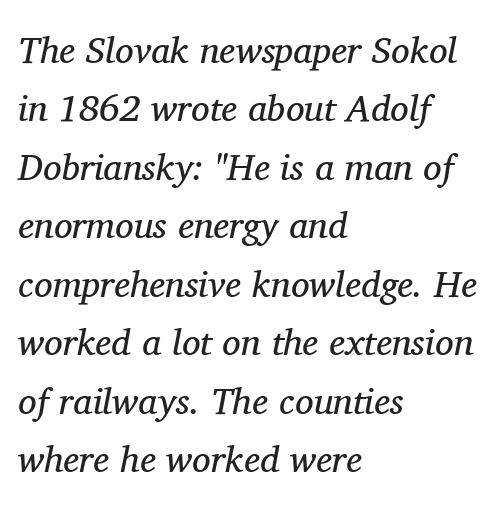
{"serif": "yes", "italic": "yes", "lean": "right", "slant_degrees": 11, "bold": "no", "weight": "regular", "width": "normal", "stroke_contrast": "medium", "x_height": "medium", "monospaced": "no", "underline": "no", "align": "left", "line_spacing": "normal", "line_spacing_ratio": 1.58, "letter_spacing": "normal", "letter_spacing_em": 0.0, "glyph_px": 37}
